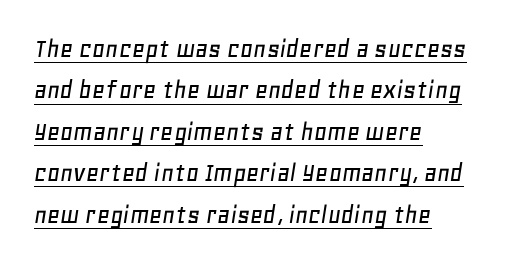
Honestly, the row spacing looks completely unremarkable. In designer terms, the underline attribute is active on this setting. Is the block centered? No — it sits flush against the left margin. The rendering uses natural spacing where letterforms have individual widths. The lettering tilts uniformly, giving the passage an italic look. Nothing unusual about the tracking: characters are spaced as the font intends.
